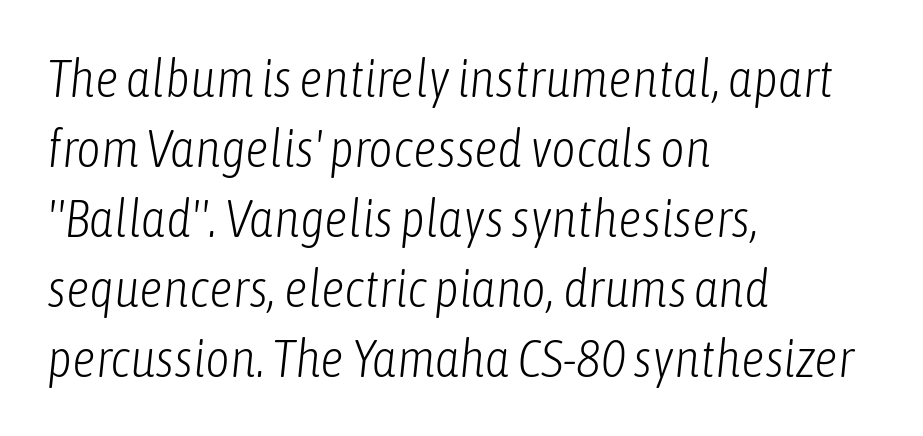
Q: Is the text bold? A: No.
Q: Is the text italic (slanted)? A: Yes, it leans right by about 6 degrees.
Q: Is the text underlined? A: No.
Q: How is the paragraph aligned? A: Left-aligned.
Q: Is the spacing between letters normal or unusually wide? A: Normal.
Q: Is the spacing between lines tight, normal or loose? A: Normal.
Q: Width (condensed, normal, or wide)? A: Condensed.
Q: Stroke contrast? A: Low.
Q: x-height? A: Medium.
Q: Monospaced? A: No.
